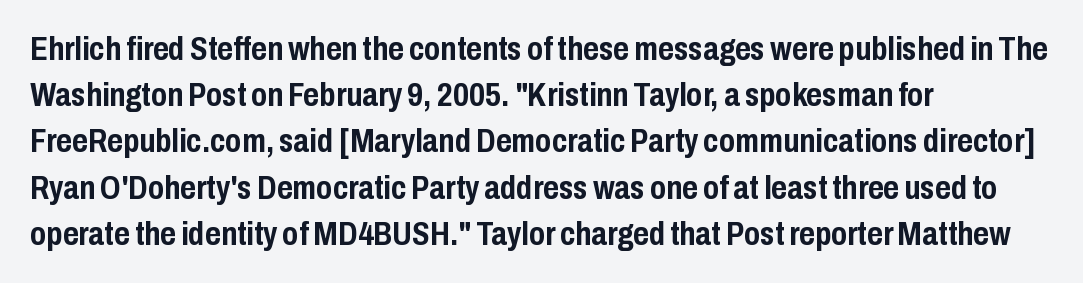
Q: Is the text bold? A: Yes.
Q: Is the text italic (slanted)? A: No, it is upright.
Q: Is the typeface a serif or a sans-serif typeface? A: Sans-serif.
Q: Is the text underlined? A: No.
Q: How is the paragraph aligned? A: Left-aligned.
Q: Is the spacing between letters normal or unusually wide? A: Normal.
Q: Is the spacing between lines tight, normal or loose? A: Normal.
Q: Width (condensed, normal, or wide)? A: Condensed.
Q: Stroke contrast? A: Low.
Q: x-height? A: Medium.
Q: Monospaced? A: No.
